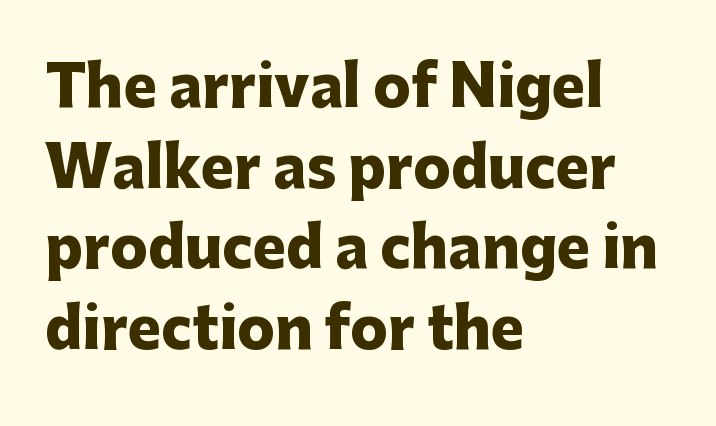
Tall strokes in this sample are plumb rather than angled. Does the leading feel generous? No, just average. Tracking here is standard; glyphs follow each other at the usual distance. You could not count columns in this text — the font is proportionally spaced.
